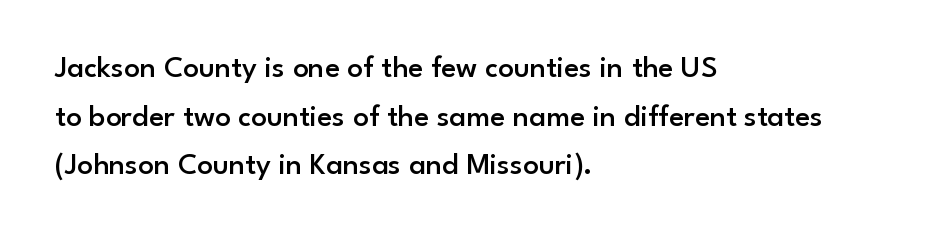
Q: Is the text bold? A: Semi-bold.
Q: Is the text italic (slanted)? A: No, it is upright.
Q: Is the typeface a serif or a sans-serif typeface? A: Sans-serif.
Q: Is the text underlined? A: No.
Q: How is the paragraph aligned? A: Left-aligned.
Q: Is the spacing between letters normal or unusually wide? A: Normal.
Q: Is the spacing between lines tight, normal or loose? A: Normal.
Q: Width (condensed, normal, or wide)? A: Normal.
Q: Stroke contrast? A: Low.
Q: x-height? A: Small.
Q: Monospaced? A: No.
